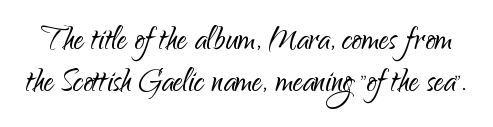
Very little white space separates one row of letters from the next. Stroke terminals: plain, sans-serif. Each letter keeps its own natural width here, so spacing adapts to shape.
